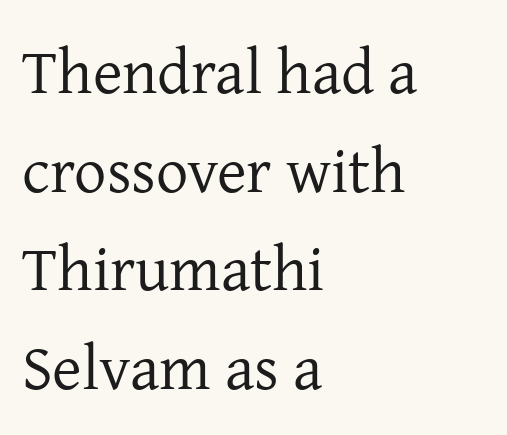
Yep, those are serifs on the letters. Each stroke keeps to a modest, everyday thickness or less. Honestly, the row spacing looks completely unremarkable. This sample has the flowing, uneven cadence of proportional lettering. Unmarked baselines from the first word to the last.
